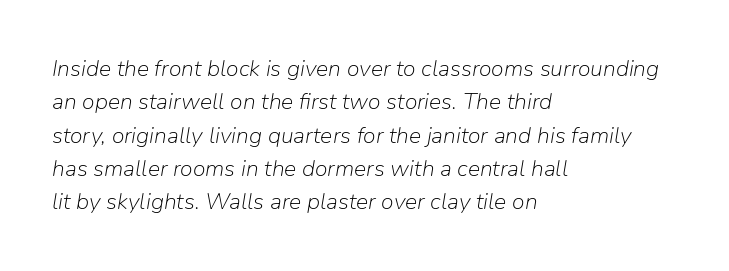
The image shows 23 px text type, italic (leaning right); set left-aligned, normal line spacing (1.45x), normal letter spacing, not underlined.
